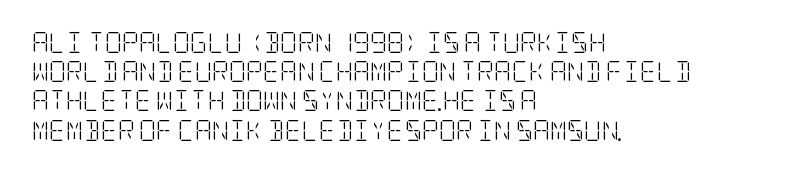
Q: Is the text bold? A: No.
Q: Is the text italic (slanted)? A: No, it is upright.
Q: Is the text underlined? A: No.
Q: How is the paragraph aligned? A: Left-aligned.
Q: Is the spacing between letters normal or unusually wide? A: Normal.
Q: Is the spacing between lines tight, normal or loose? A: Normal.
